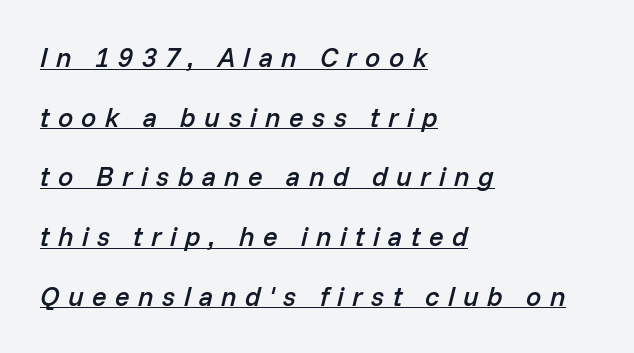
{"italic": "yes", "lean": "right", "slant_degrees": 14, "bold": "semi", "underline": "yes", "align": "left", "line_spacing": "loose", "line_spacing_ratio": 2.21, "letter_spacing": "wide", "letter_spacing_em": 0.31, "glyph_px": 27}
